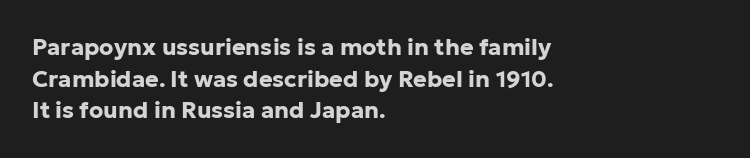
The lines are quadded left. Regular leading. Nothing unusual about the tracking: characters are spaced as the font intends. The font is running at its bold setting. Tall strokes in this sample are plumb rather than angled.
